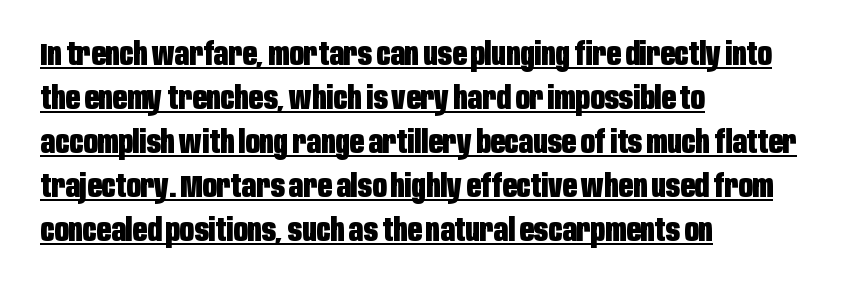
{"serif": "no", "italic": "no", "bold": "yes", "weight": "heavy", "width": "condensed", "stroke_contrast": "low", "x_height": "large", "monospaced": "no", "underline": "yes", "align": "left", "line_spacing": "normal", "line_spacing_ratio": 1.42, "letter_spacing": "normal", "letter_spacing_em": 0.0, "glyph_px": 31}
